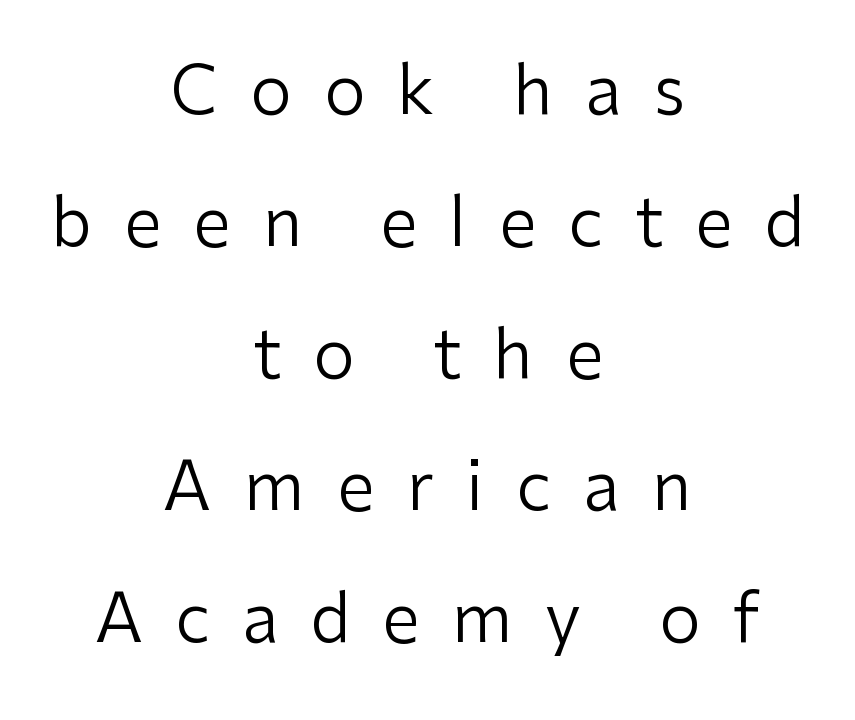
Caption: multi-line text, centered on the measure. Observe the wide spacing: letters keep a clear distance from each other. Here the designer chose a conventional face with non-uniform glyph widths. Style check: upright. Unlike a traditional serif, this face leaves its strokes unadorned. Successive baselines arrive slowly, with a big drop between each.
